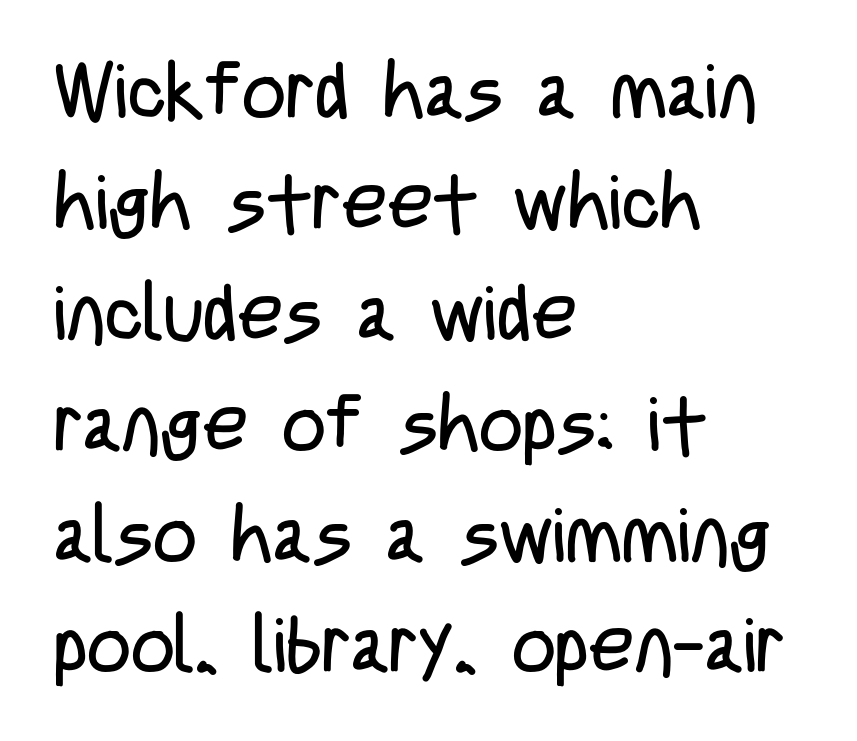
Teacher's note: observe the even left margin — that is flush-left alignment. Nothing sits at the stroke ends, so this counts as sans-serif. Each new line begins a customary step beneath the previous one. Here the designer chose a conventional face with non-uniform glyph widths. The passage shown is not underscored anywhere.
